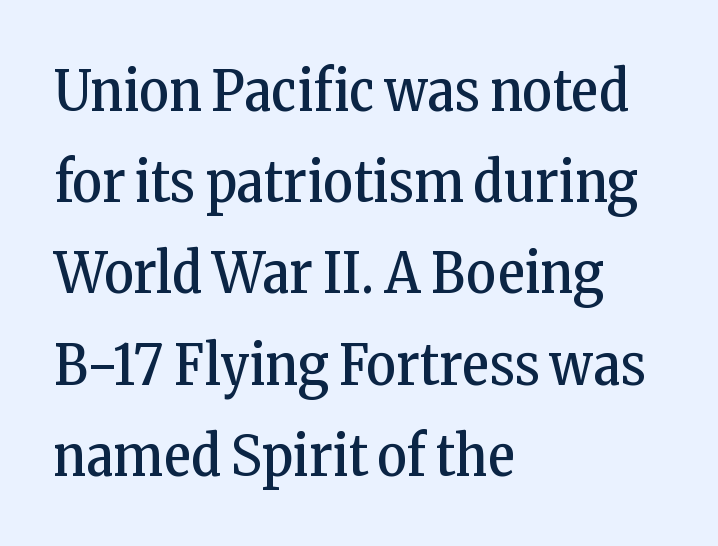
Q: Is the text bold? A: No.
Q: Is the text italic (slanted)? A: No, it is upright.
Q: Is the typeface a serif or a sans-serif typeface? A: Serif.
Q: Is the text underlined? A: No.
Q: How is the paragraph aligned? A: Left-aligned.
Q: Is the spacing between letters normal or unusually wide? A: Normal.
Q: Is the spacing between lines tight, normal or loose? A: Normal.
Q: Width (condensed, normal, or wide)? A: Condensed.
Q: Stroke contrast? A: Low.
Q: x-height? A: Medium.
Q: Monospaced? A: No.
